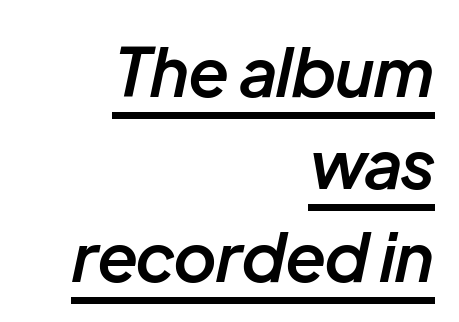
The image shows 67 px semibold type, italic (leaning right); set right-aligned, normal line spacing (1.38x), normal letter spacing, underlined; low stroke contrast and a medium x-height.
